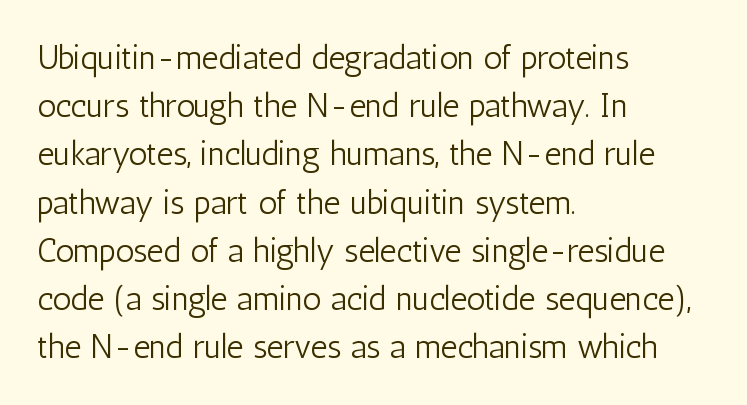
Q: Is the text bold? A: No.
Q: Is the text italic (slanted)? A: No, it is upright.
Q: Is the typeface a serif or a sans-serif typeface? A: Sans-serif.
Q: Is the text underlined? A: No.
Q: How is the paragraph aligned? A: Left-aligned.
Q: Is the spacing between letters normal or unusually wide? A: Normal.
Q: Is the spacing between lines tight, normal or loose? A: Normal.
Q: Width (condensed, normal, or wide)? A: Condensed.
Q: Stroke contrast? A: Low.
Q: x-height? A: Medium.
Q: Monospaced? A: No.
